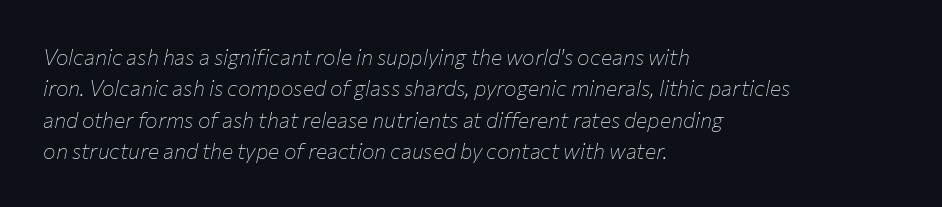
{"italic": "yes", "lean": "right", "slant_degrees": 12, "bold": "no", "underline": "no", "align": "left", "line_spacing": "normal", "line_spacing_ratio": 1.49, "letter_spacing": "normal", "letter_spacing_em": 0.0, "glyph_px": 21}
